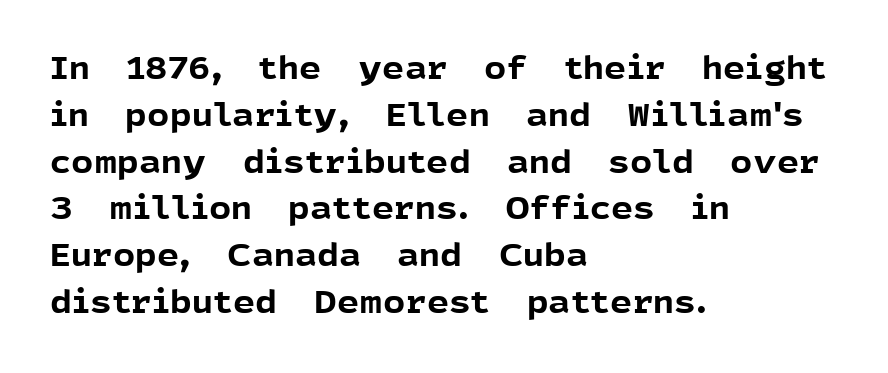
The image shows 31 px bold sans-serif type, upright; set left-aligned, normal line spacing (1.51x), normal letter spacing, not underlined; a medium x-height.
